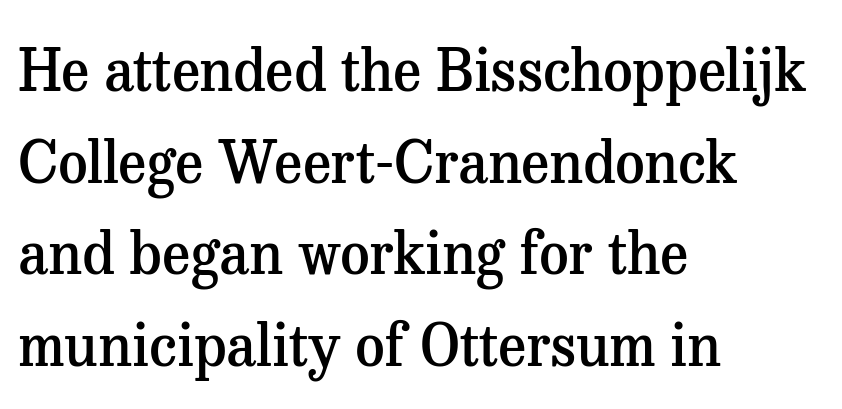
The image shows 58 px semibold serif type, upright; set left-aligned, normal line spacing (1.58x), normal letter spacing, not underlined; medium stroke contrast and a medium x-height.
